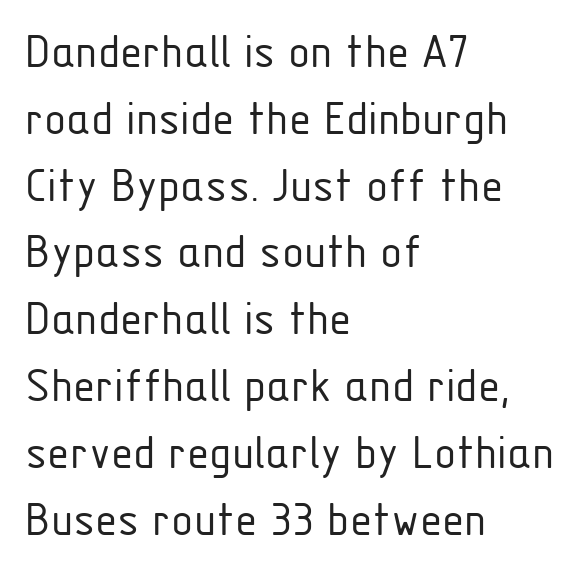
Q: Is the text bold? A: No.
Q: Is the text italic (slanted)? A: No, it is upright.
Q: Is the typeface a serif or a sans-serif typeface? A: Sans-serif.
Q: Is the text underlined? A: No.
Q: How is the paragraph aligned? A: Left-aligned.
Q: Is the spacing between letters normal or unusually wide? A: Normal.
Q: Is the spacing between lines tight, normal or loose? A: Normal.
Q: Width (condensed, normal, or wide)? A: Condensed.
Q: Stroke contrast? A: Low.
Q: x-height? A: Medium.
Q: Monospaced? A: No.
